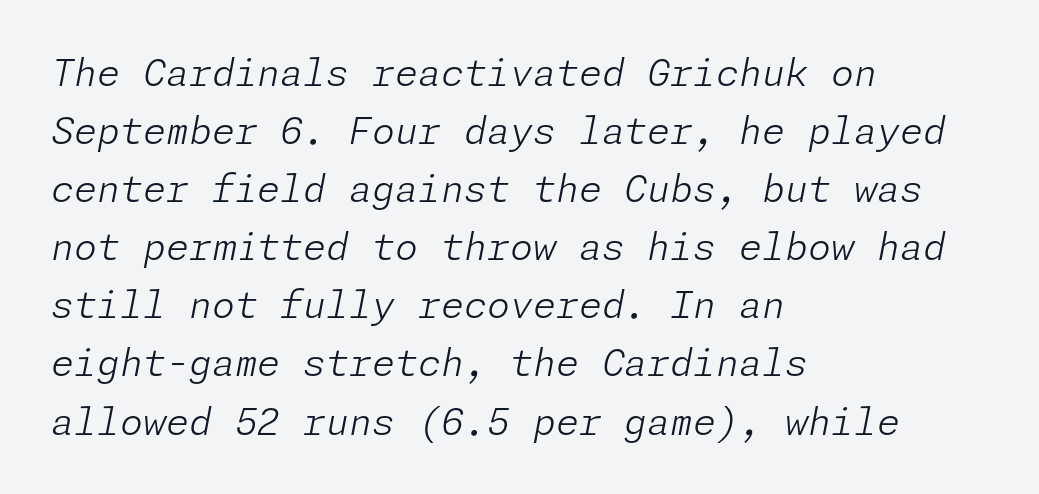
The font sits on the lighter half of the weight spectrum, regular included. The designer left line spacing at the default. You could call the tracking neutral — neither tight nor loose. Does the copy run flush right? No — it runs flush left. Yep, that's italic — everything's leaning.
